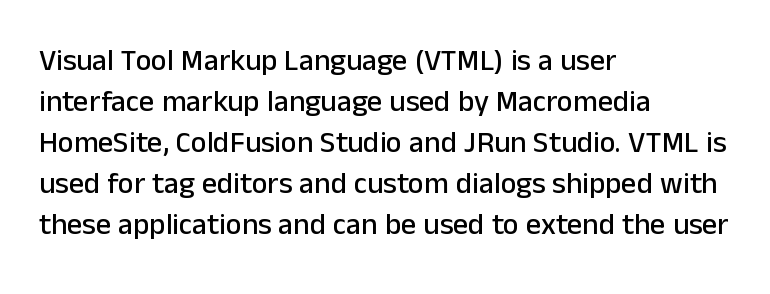
Glance below the letters and you will spot only blank space. The letterforms sit shoulder to shoulder at normal distance. Short and long lines alike share a common starting point at left. The glyphs in this specimen are sans serif.
